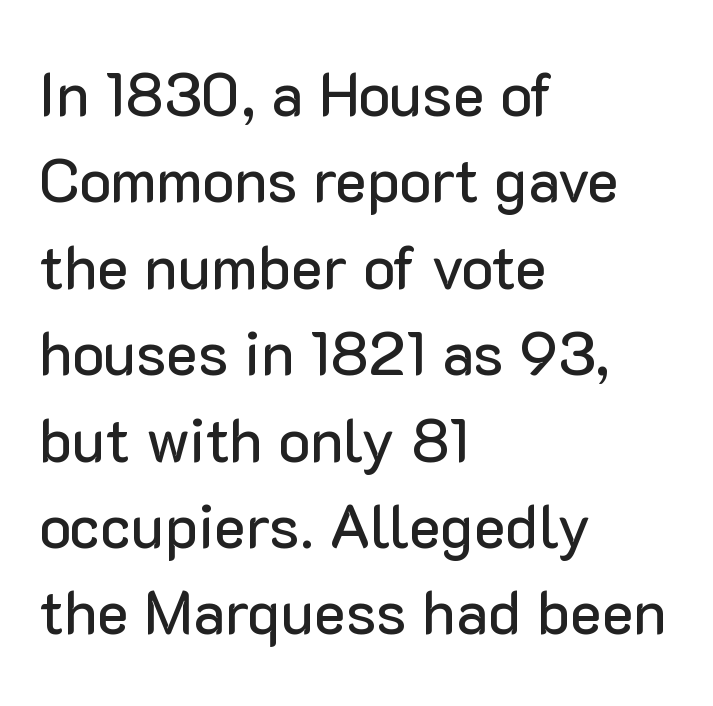
The image shows 60 px sans-serif type, upright; set left-aligned, normal line spacing (1.44x), normal letter spacing, not underlined; low stroke contrast and a medium x-height.
